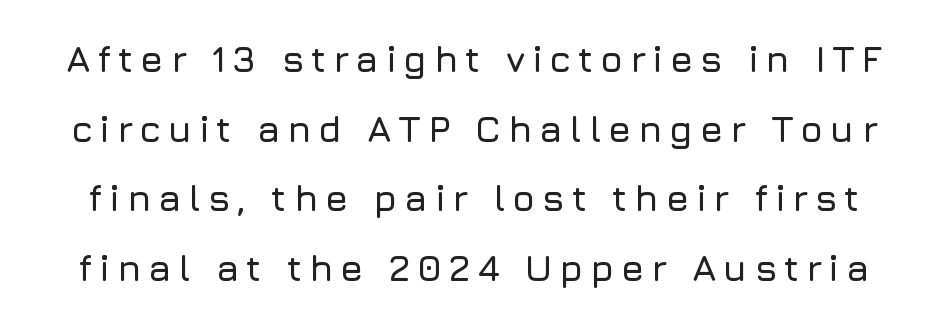
Q: Is the text italic (slanted)? A: No, it is upright.
Q: Is the typeface a serif or a sans-serif typeface? A: Sans-serif.
Q: Is the text underlined? A: No.
Q: Width (condensed, normal, or wide)? A: Normal.
Q: Stroke contrast? A: Low.
Q: x-height? A: Medium.
Q: Monospaced? A: No.
